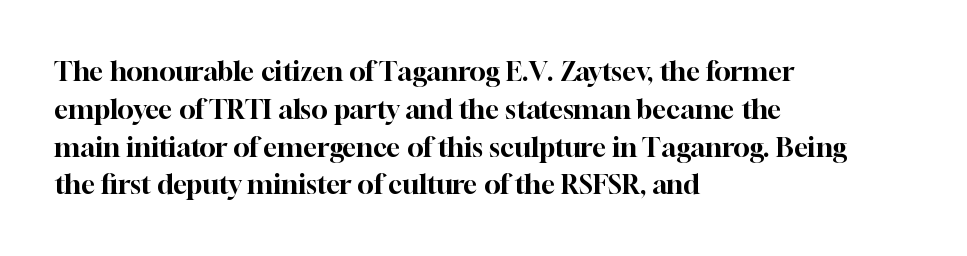
Q: Is the text italic (slanted)? A: No, it is upright.
Q: Is the text underlined? A: No.
Q: How is the paragraph aligned? A: Left-aligned.
Q: Is the spacing between letters normal or unusually wide? A: Normal.
Q: Is the spacing between lines tight, normal or loose? A: Normal.
